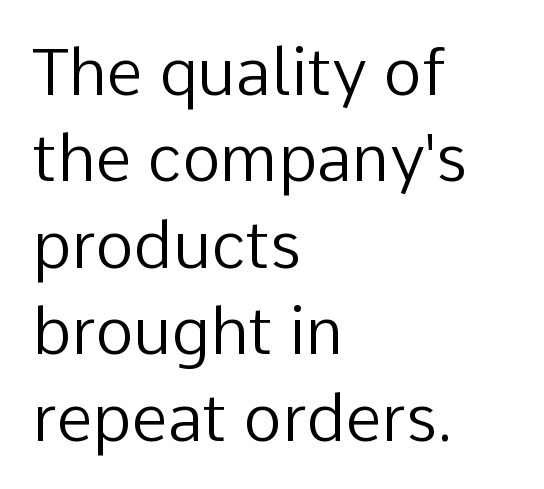
Weight class: somewhere from thin through regular. Tracking value appears to be zero — textbook default spacing. Caption: multi-line text, flush left, ragged right. Characters remain perfectly vertical along every line. Horizontal bands of white between lines are of average thickness.
